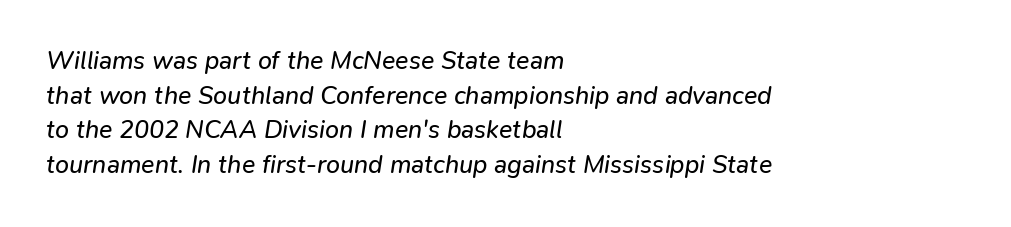
{"italic": "yes", "lean": "right", "slant_degrees": 9, "bold": "no", "underline": "no", "align": "left", "line_spacing": "normal", "line_spacing_ratio": 1.39, "letter_spacing": "normal", "letter_spacing_em": 0.0, "glyph_px": 25}
